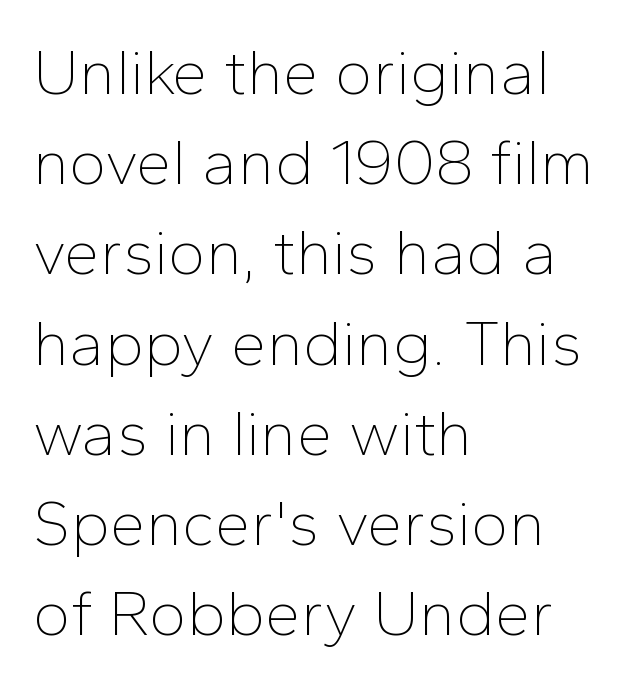
Compared with typical paragraphs, the rows here are spaced about the same. Letters rest on an invisible, unmarked baseline. The type sits square on the baseline with zero lean. No extra tracking has been applied to these lines. Here the designer chose a conventional face with non-uniform glyph widths.
